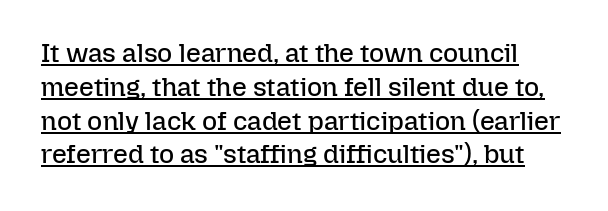
{"italic": "no", "bold": "no", "underline": "yes", "line_spacing": "normal", "line_spacing_ratio": 1.3, "letter_spacing": "normal", "letter_spacing_em": 0.0, "glyph_px": 26}
